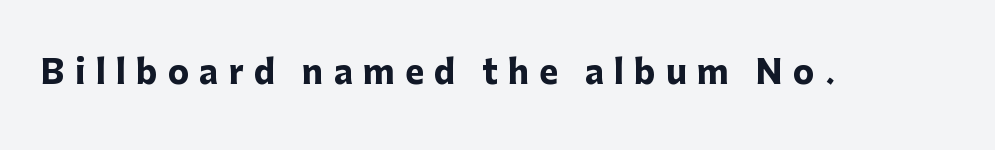
The characters display no serif detailing; their extremities are plain. There is plenty of visible air inserted between adjacent glyphs. The lettering holds an erect, upright posture throughout. This sample has the flowing, uneven cadence of proportional lettering. Thick stems and heavy bowls — unmistakably bold.
